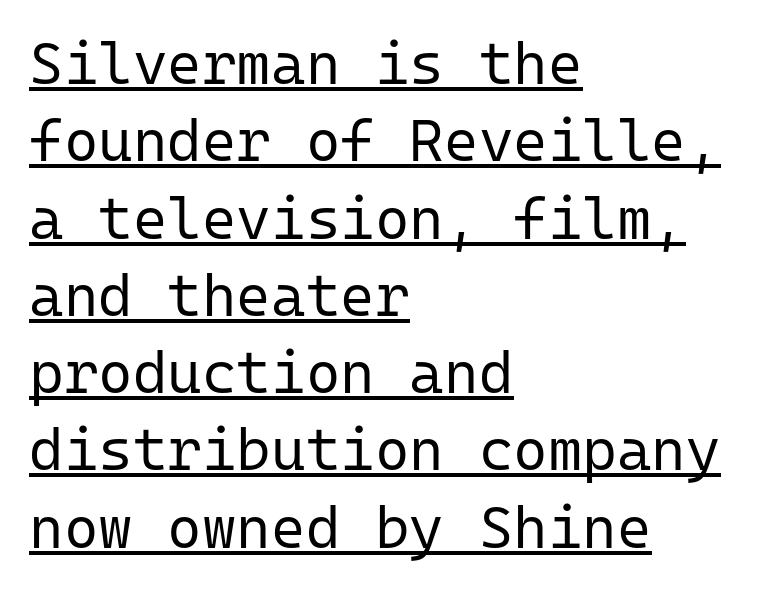
{"serif": "no", "italic": "no", "bold": "no", "weight": "regular", "width": "normal", "stroke_contrast": "low", "x_height": "medium", "monospaced": "yes", "underline": "yes", "align": "left", "line_spacing": "normal", "line_spacing_ratio": 1.31, "letter_spacing": "normal", "letter_spacing_em": 0.0, "glyph_px": 59}
